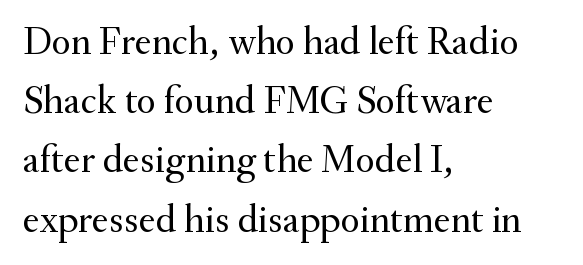
{"serif": "yes", "italic": "no", "bold": "no", "weight": "regular", "width": "normal", "stroke_contrast": "medium", "x_height": "small", "monospaced": "no", "underline": "no", "align": "left", "line_spacing": "normal", "line_spacing_ratio": 1.48, "letter_spacing": "normal", "letter_spacing_em": 0.0, "glyph_px": 40}
